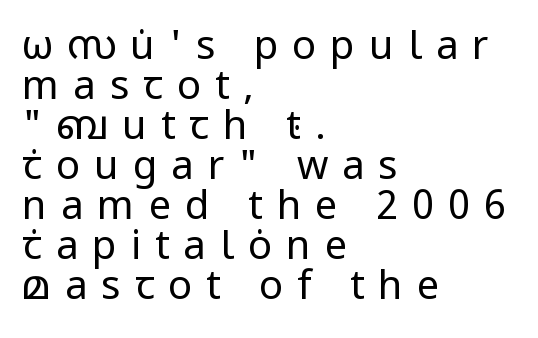
Q: Is the text bold? A: No.
Q: Is the text italic (slanted)? A: No, it is upright.
Q: Is the typeface a serif or a sans-serif typeface? A: Sans-serif.
Q: Is the text underlined? A: No.
Q: How is the paragraph aligned? A: Left-aligned.
Q: Is the spacing between letters normal or unusually wide? A: Unusually wide.
Q: Is the spacing between lines tight, normal or loose? A: Tight.
Q: Width (condensed, normal, or wide)? A: Normal.
Q: Stroke contrast? A: Low.
Q: x-height? A: Medium.
Q: Monospaced? A: No.
